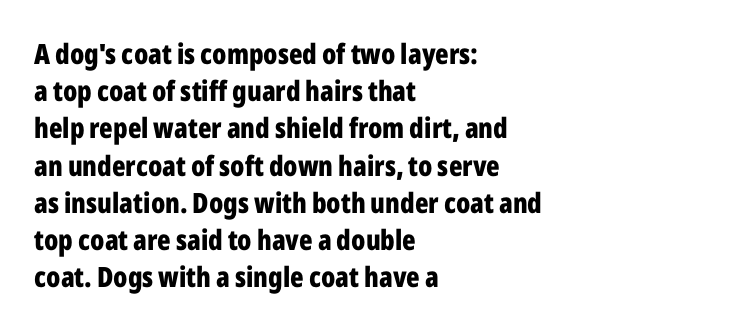
Italic? Not at all — the glyphs are vertical. Each letter keeps its own natural width here, so spacing adapts to shape. Just letters on the line, the space beneath them empty. The sample has been set heavy, in full bold. A student would call this left alignment; a typographer would say flush left, rag right.
